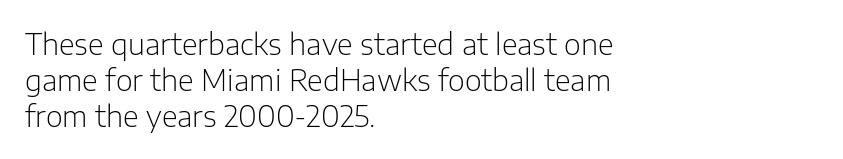
Q: Is the text bold? A: No.
Q: Is the text italic (slanted)? A: No, it is upright.
Q: Is the typeface a serif or a sans-serif typeface? A: Sans-serif.
Q: Is the text underlined? A: No.
Q: How is the paragraph aligned? A: Left-aligned.
Q: Is the spacing between letters normal or unusually wide? A: Normal.
Q: Width (condensed, normal, or wide)? A: Normal.
Q: Stroke contrast? A: Low.
Q: x-height? A: Medium.
Q: Monospaced? A: No.
